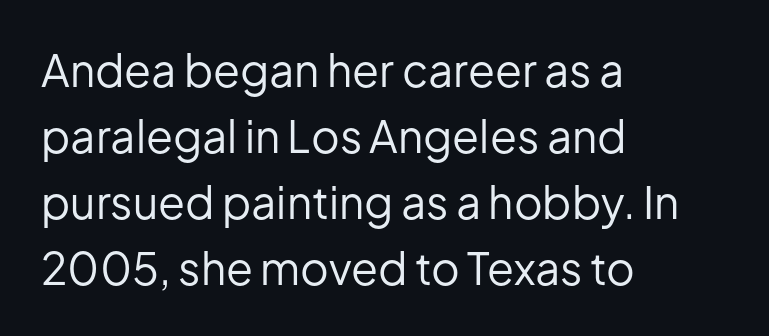
This is sans-serif lettering, the kind often seen on screens and signage. Notice how the stems are strictly vertical — no italics here. The lines in this sample share a left origin and differ only in where they stop. Stroke thickness stays within the range of a standard reading face or lighter.
